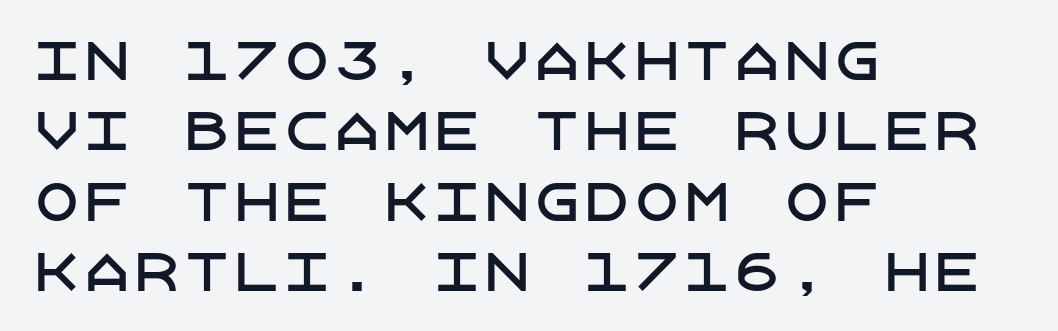
Q: Is the text italic (slanted)? A: No, it is upright.
Q: Is the typeface a serif or a sans-serif typeface? A: Sans-serif.
Q: Is the text underlined? A: No.
Q: How is the paragraph aligned? A: Left-aligned.
Q: Is the spacing between letters normal or unusually wide? A: Normal.
Q: Is the spacing between lines tight, normal or loose? A: Normal.
Q: Width (condensed, normal, or wide)? A: Normal.
Q: Stroke contrast? A: Low.
Q: x-height? A: Large.
